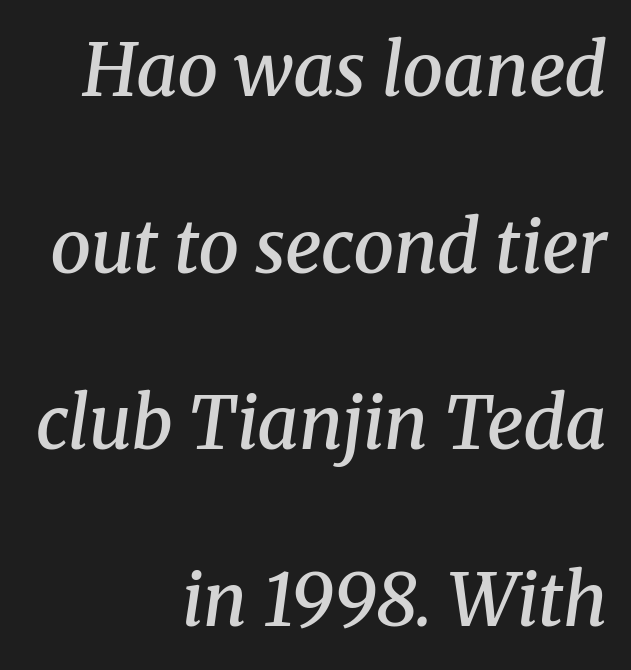
{"serif": "yes", "italic": "yes", "lean": "right", "slant_degrees": 8, "bold": "semi", "weight": "semibold", "width": "normal", "stroke_contrast": "medium", "x_height": "medium", "monospaced": "no", "underline": "no", "align": "right", "line_spacing": "loose", "line_spacing_ratio": 2.42, "letter_spacing": "normal", "letter_spacing_em": 0.0, "glyph_px": 73}
